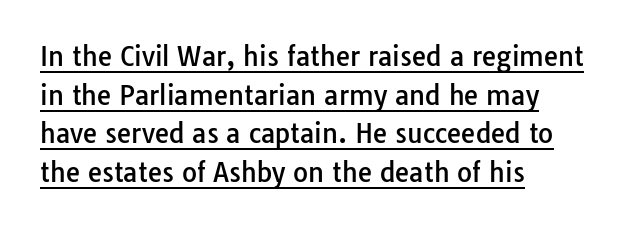
This sample carries an underscore along the baseline area. The passage shown stacks its lines at a standard gap. Here the glyphs are tracked normally, forming tight word shapes. The lines in this sample share a left origin and differ only in where they stop. The letters stand upright; this is a roman face.
